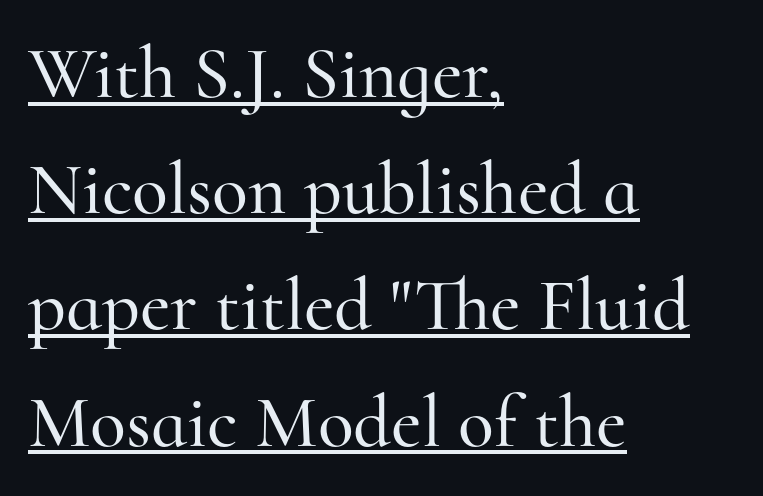
Q: Is the text italic (slanted)? A: No, it is upright.
Q: Is the typeface a serif or a sans-serif typeface? A: Serif.
Q: Is the text underlined? A: Yes.
Q: How is the paragraph aligned? A: Left-aligned.
Q: Is the spacing between letters normal or unusually wide? A: Normal.
Q: Is the spacing between lines tight, normal or loose? A: Normal.
Q: Width (condensed, normal, or wide)? A: Normal.
Q: Stroke contrast? A: High.
Q: x-height? A: Small.
Q: Monospaced? A: No.
